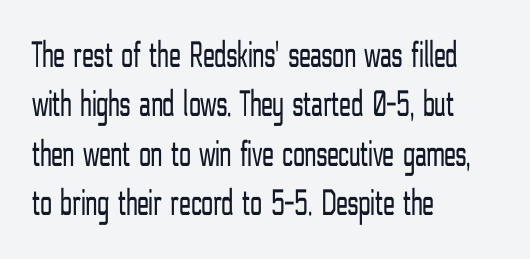
A sans-serif font was chosen for this passage. The vertical gap from one line to the next is medium. Looks like regular typesetting: each glyph gets only the width it needs. Counters stay open thanks to moderate or lighter strokes. Unmarked baselines from the first word to the last. The letters sit at their default tracking, neither squeezed nor spread.
